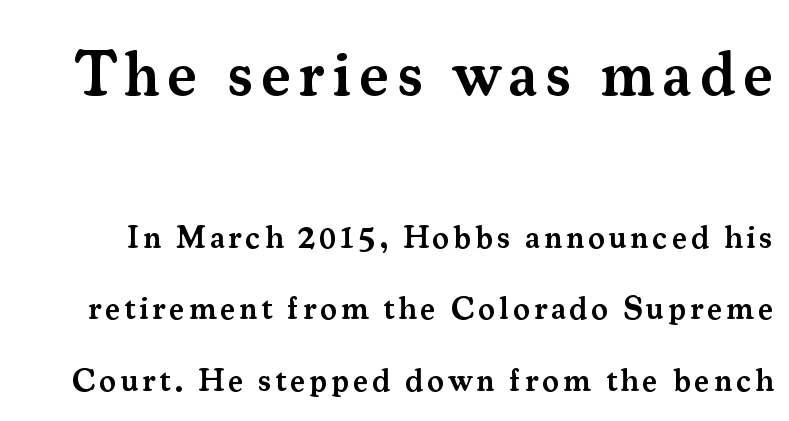
Q: Is the text bold? A: Semi-bold.
Q: Is the text italic (slanted)? A: No, it is upright.
Q: Is the typeface a serif or a sans-serif typeface? A: Serif.
Q: Is the text underlined? A: No.
Q: Is the spacing between lines tight, normal or loose? A: Loose.
Q: Which block of text is set in a larger size, the first (top) or the second (bottom)? A: The first (top) one.
Q: Width (condensed, normal, or wide)? A: Normal.
Q: Stroke contrast? A: Medium.
Q: x-height? A: Small.
Q: Monospaced? A: No.
